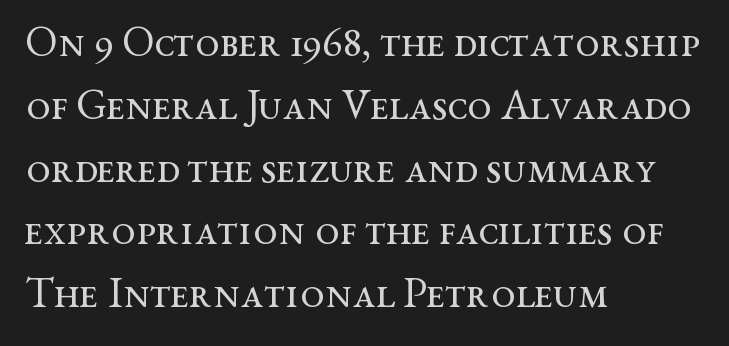
The image shows 43 px regular-weight, wide serif type, upright; set left-aligned, normal line spacing (1.46x), normal letter spacing, not underlined; medium stroke contrast and a medium x-height.
